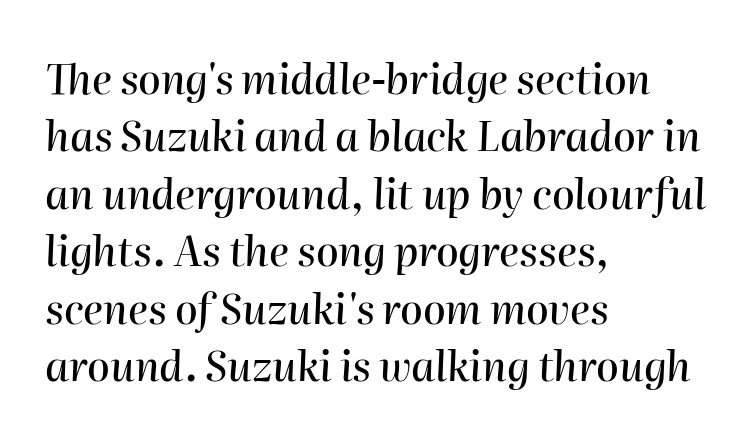
The image shows 41 px text type, italic (leaning right); set left-aligned, normal line spacing (1.4x), normal letter spacing, not underlined; high stroke contrast and a medium x-height.
